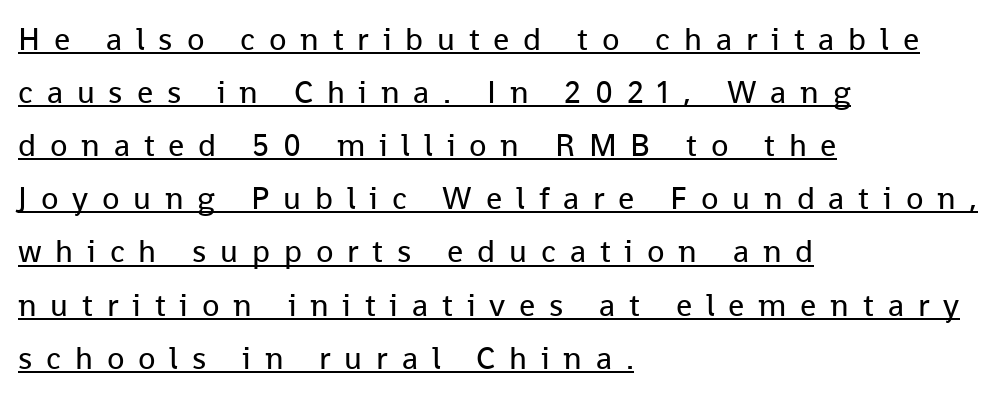
The image shows 32 px regular-weight sans-serif type, upright; set left-aligned, normal line spacing (1.66x), unusually wide letter spacing (+0.43 em), underlined; low stroke contrast and a medium x-height.
